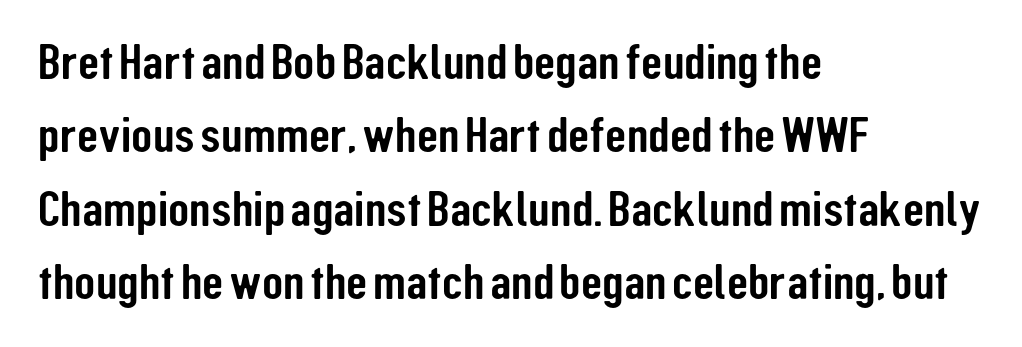
Q: Is the text italic (slanted)? A: No, it is upright.
Q: Is the typeface a serif or a sans-serif typeface? A: Sans-serif.
Q: Is the text underlined? A: No.
Q: How is the paragraph aligned? A: Left-aligned.
Q: Is the spacing between letters normal or unusually wide? A: Normal.
Q: Is the spacing between lines tight, normal or loose? A: Normal.
Q: Width (condensed, normal, or wide)? A: Condensed.
Q: Stroke contrast? A: Low.
Q: x-height? A: Medium.
Q: Monospaced? A: No.
